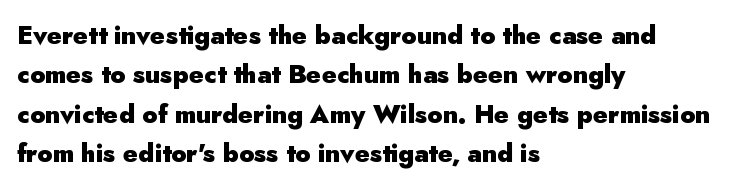
Q: Is the text bold? A: Yes.
Q: Is the text italic (slanted)? A: No, it is upright.
Q: Is the text underlined? A: No.
Q: How is the paragraph aligned? A: Left-aligned.
Q: Is the spacing between letters normal or unusually wide? A: Normal.
Q: Is the spacing between lines tight, normal or loose? A: Normal.
